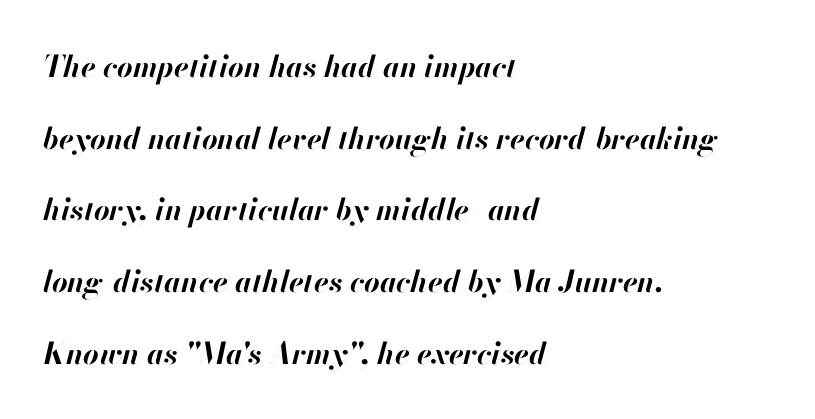
Q: Is the text bold? A: Yes.
Q: Is the text italic (slanted)? A: Yes, it leans right by about 13 degrees.
Q: Is the text underlined? A: No.
Q: How is the paragraph aligned? A: Left-aligned.
Q: Is the spacing between letters normal or unusually wide? A: Normal.
Q: Is the spacing between lines tight, normal or loose? A: Loose.
Q: Width (condensed, normal, or wide)? A: Normal.
Q: Stroke contrast? A: High.
Q: x-height? A: Small.
Q: Monospaced? A: No.
